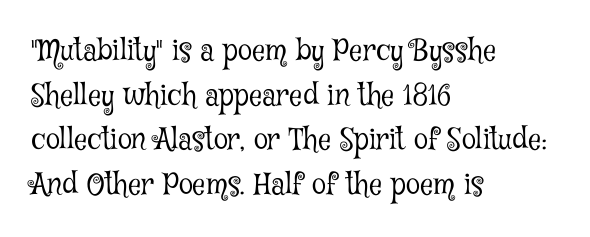
{"serif": "yes", "italic": "no", "bold": "no", "weight": "light", "width": "condensed", "stroke_contrast": "low", "x_height": "medium", "monospaced": "no", "underline": "no", "align": "left", "line_spacing": "normal", "line_spacing_ratio": 1.54, "letter_spacing": "normal", "letter_spacing_em": 0.0, "glyph_px": 29}
